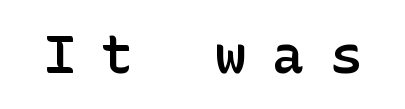
{"serif": "no", "italic": "no", "bold": "semi", "weight": "semibold", "width": "normal", "stroke_contrast": "low", "x_height": "medium", "underline": "no", "letter_spacing": "wide", "letter_spacing_em": 0.48, "glyph_px": 53}
